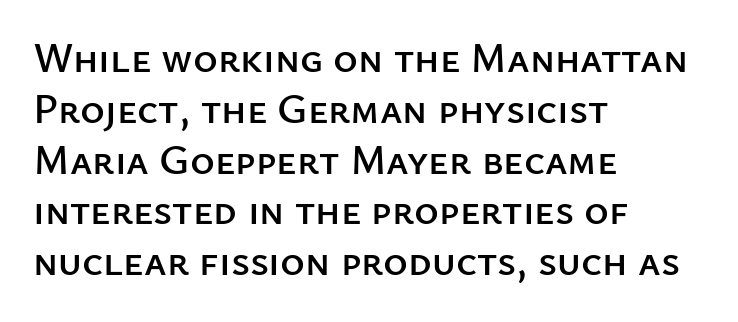
These lines are rendered in a variable-pitch font. The line texture is even and compact thanks to regular tracking. The lettering stays uniformly vertical, giving the passage a roman look. Where is the straight margin? On the left. Check the space under the baseline: it is left empty.
